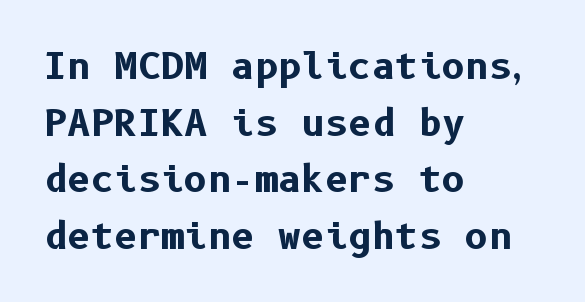
Q: Is the text bold? A: Yes.
Q: Is the text italic (slanted)? A: No, it is upright.
Q: Is the typeface a serif or a sans-serif typeface? A: Sans-serif.
Q: Is the text underlined? A: No.
Q: How is the paragraph aligned? A: Left-aligned.
Q: Is the spacing between letters normal or unusually wide? A: Normal.
Q: Is the spacing between lines tight, normal or loose? A: Normal.
Q: Width (condensed, normal, or wide)? A: Normal.
Q: Stroke contrast? A: Low.
Q: x-height? A: Medium.
